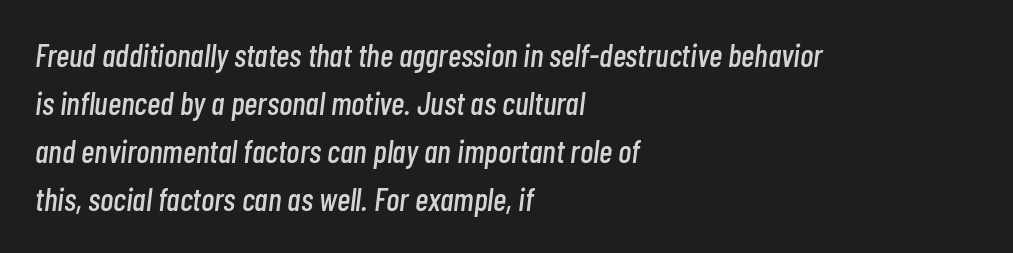
{"italic": "yes", "lean": "right", "slant_degrees": 7, "width": "condensed", "stroke_contrast": "low", "x_height": "medium", "monospaced": "no", "underline": "no", "align": "left", "line_spacing": "normal", "line_spacing_ratio": 1.5, "letter_spacing": "normal", "letter_spacing_em": 0.0, "glyph_px": 32}
